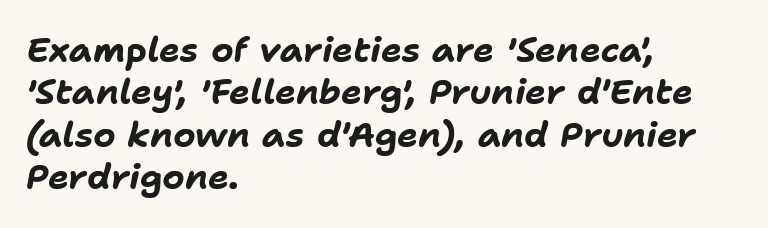
The image shows 35 px bold type, italic (leaning right); set left-aligned, line spacing 1.21x, normal letter spacing, not underlined; low stroke contrast and a medium x-height.
